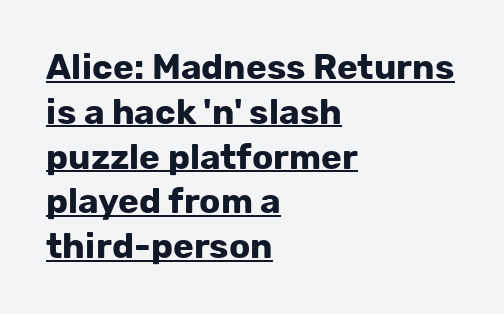
The face used here appears with an underline applied. Leading matches the norm, producing a regular column. Do the characters align in a grid? No, the font is proportional. The ragged edge is on the right, which tells us the setting is flush left.
